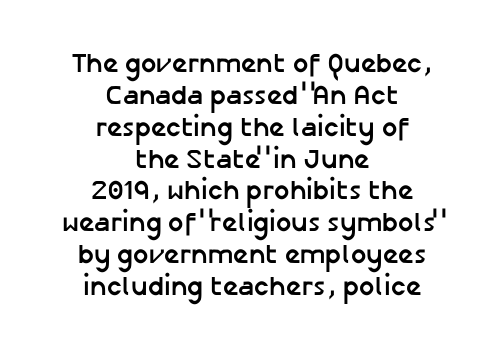
Words appear dense and cohesive because spacing is normal. The lines in this sample share a center point and differ in where they start and stop. Does the weight exceed regular? Yes, all the way to bold. Is there any slant? The stems are plumb. Descender tails drop into unmarked territory.
